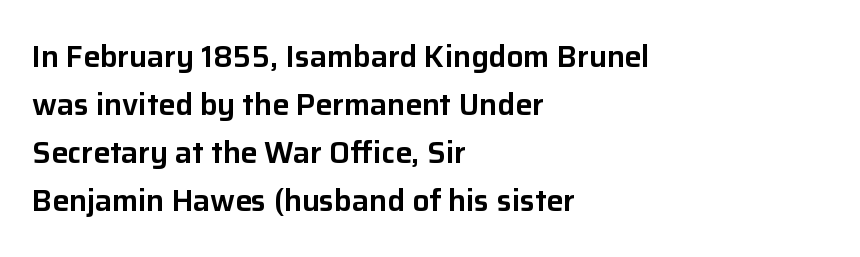
Q: Is the text italic (slanted)? A: No, it is upright.
Q: Is the typeface a serif or a sans-serif typeface? A: Sans-serif.
Q: Is the text underlined? A: No.
Q: How is the paragraph aligned? A: Left-aligned.
Q: Is the spacing between letters normal or unusually wide? A: Normal.
Q: Is the spacing between lines tight, normal or loose? A: Normal.
Q: Width (condensed, normal, or wide)? A: Normal.
Q: Stroke contrast? A: Low.
Q: x-height? A: Medium.
Q: Monospaced? A: No.
